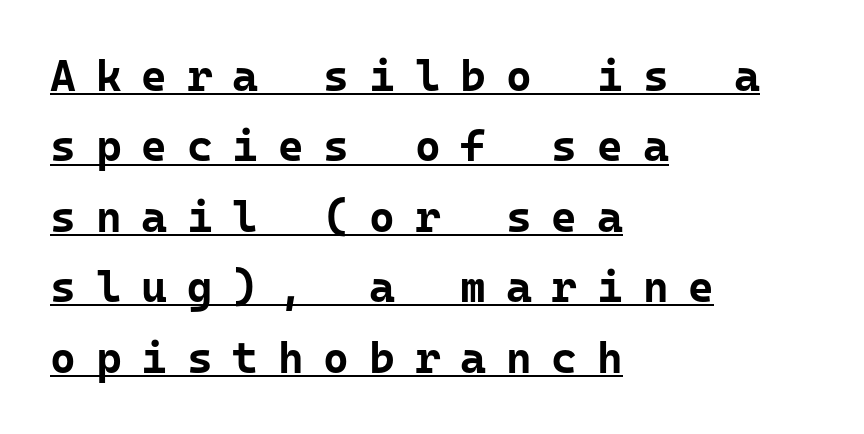
The typography opts for an upright posture over an oblique one. Note: no serifs on the glyphs. The typesetter chose a ragged-right arrangement here. In terms of leading, this rendering sits right in the middle. The characters look thick and weighty, a clear bold.
